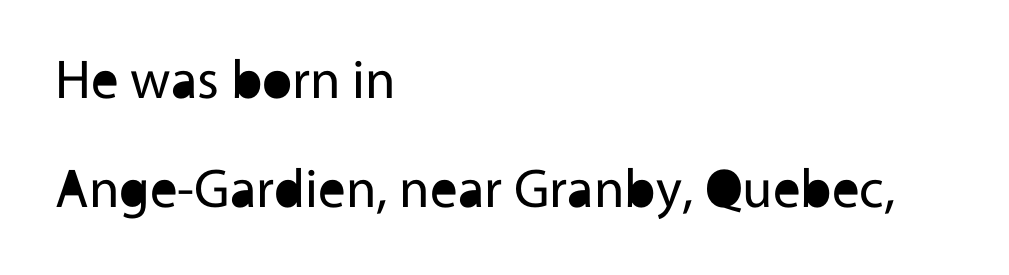
The image shows 55 px regular-weight sans-serif type, upright; set left-aligned, loose line spacing (1.99x), normal letter spacing, not underlined; a medium x-height.
